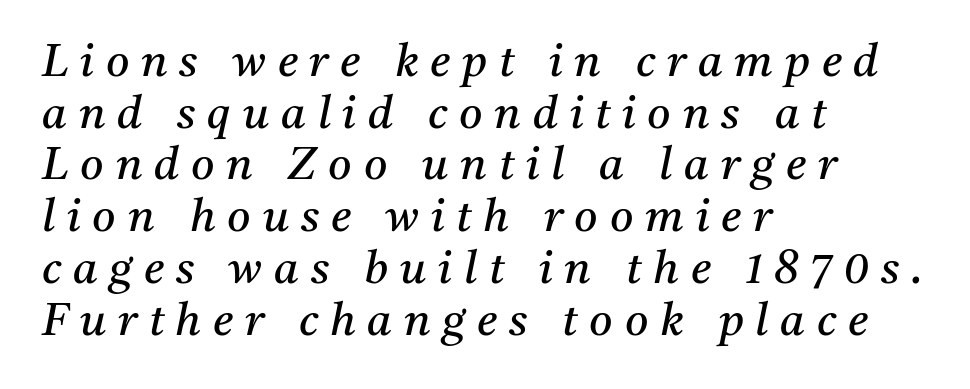
In terms of posture, this sample is oblique. Font category for this specimen: serif. The gap between lines stays unmarked. How would I describe the line gaps? Narrow and economical. How are the letters spaced? Widely, with obvious added tracking. Left-aligned paragraph, ragged on the right.
